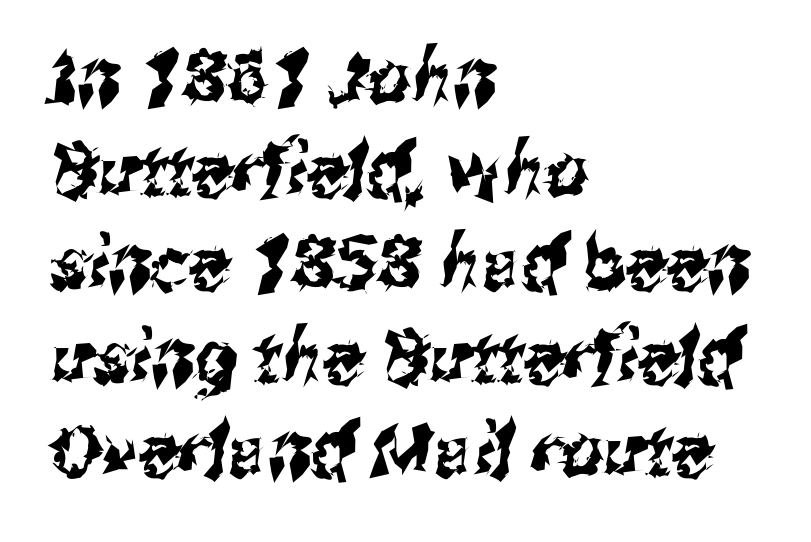
The image shows 74 px condensed sans-serif type; set left-aligned, normal line spacing (1.26x), normal letter spacing, not underlined; medium stroke contrast and a medium x-height.
